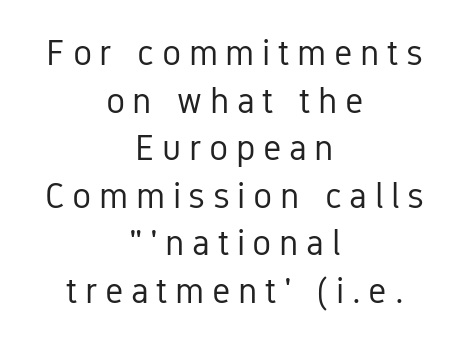
The image shows 36 px regular-weight, condensed sans-serif type, upright; set centered, normal line spacing (1.32x), unusually wide letter spacing (+0.21 em), not underlined; low stroke contrast and a medium x-height.
